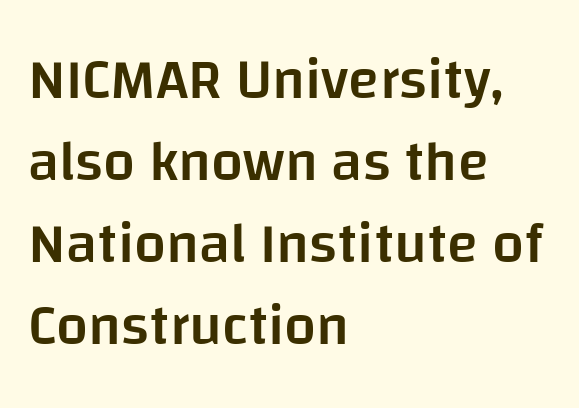
The image shows 57 px semibold sans-serif type, upright; set left-aligned, normal line spacing (1.44x), normal letter spacing, not underlined; low stroke contrast and a large x-height.
